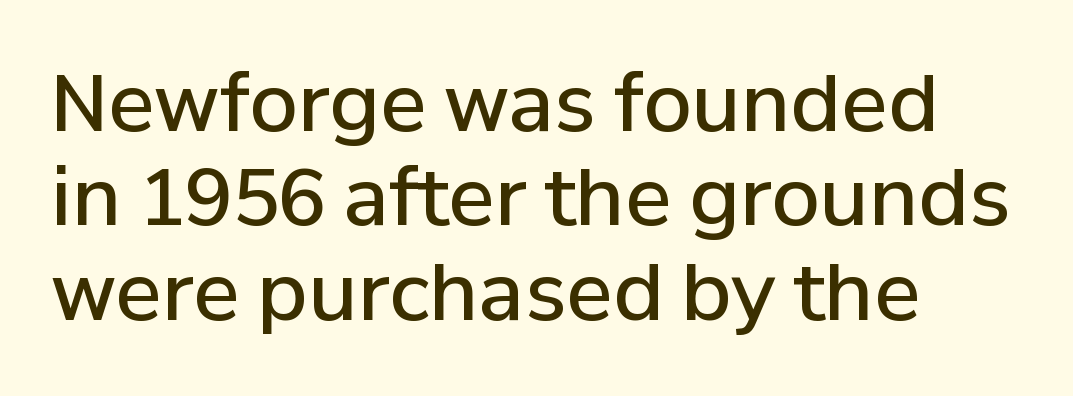
{"serif": "no", "italic": "no", "bold": "semi", "weight": "semibold", "width": "normal", "stroke_contrast": "low", "x_height": "medium", "monospaced": "no", "underline": "no", "align": "left", "line_spacing_ratio": 1.21, "letter_spacing": "normal", "letter_spacing_em": 0.0, "glyph_px": 78}
